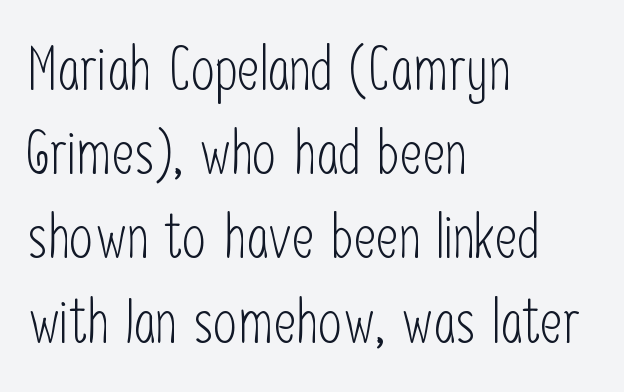
The image shows 61 px light, condensed sans-serif type, upright; set left-aligned, normal line spacing (1.38x), normal letter spacing, not underlined; low stroke contrast and a medium x-height.
